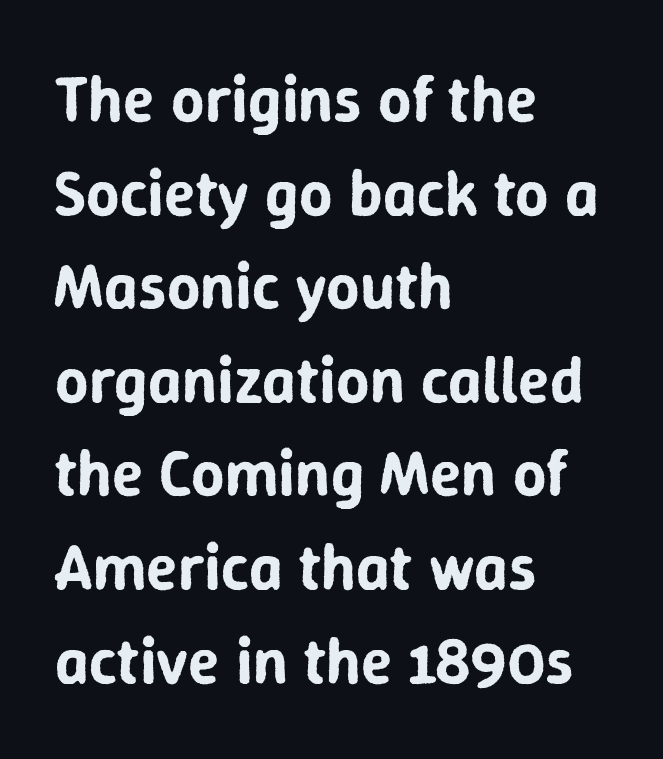
Q: Is the text italic (slanted)? A: No, it is upright.
Q: Is the typeface a serif or a sans-serif typeface? A: Sans-serif.
Q: Is the text underlined? A: No.
Q: How is the paragraph aligned? A: Left-aligned.
Q: Is the spacing between letters normal or unusually wide? A: Normal.
Q: Is the spacing between lines tight, normal or loose? A: Normal.
Q: Width (condensed, normal, or wide)? A: Normal.
Q: Stroke contrast? A: Low.
Q: x-height? A: Medium.
Q: Monospaced? A: No.
